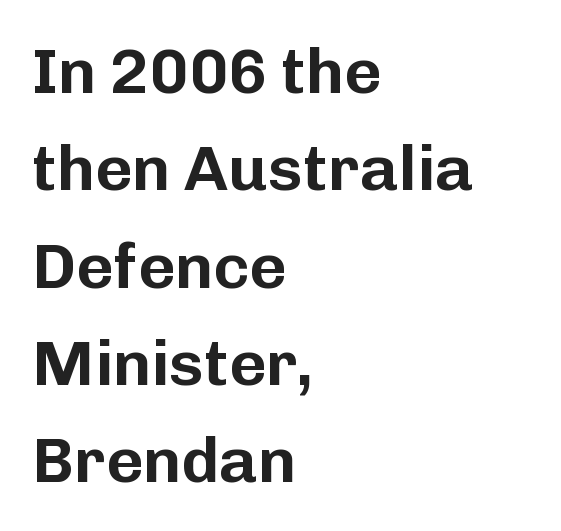
{"serif": "no", "italic": "no", "width": "normal", "stroke_contrast": "low", "x_height": "medium", "monospaced": "no", "underline": "no", "align": "left", "line_spacing": "normal", "line_spacing_ratio": 1.52, "letter_spacing": "normal", "letter_spacing_em": 0.0, "glyph_px": 64}
